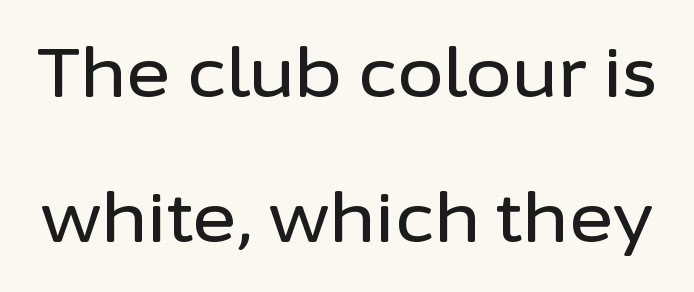
The image shows 67 px sans-serif type, upright; set loose line spacing (2.17x), normal letter spacing, not underlined; low stroke contrast and a medium x-height.
